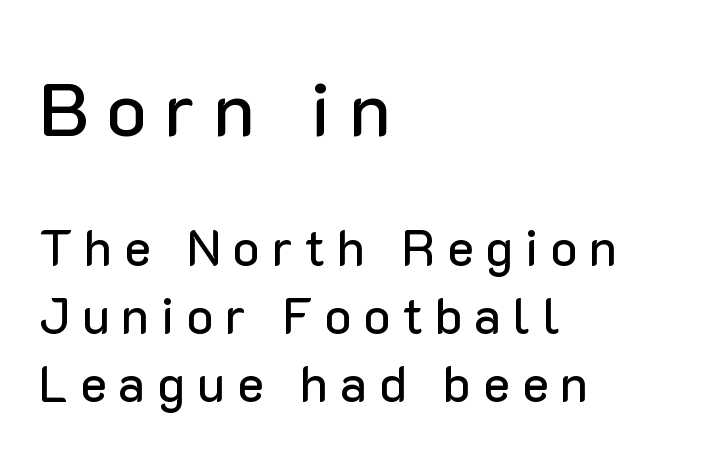
{"serif": "no", "italic": "no", "width": "normal", "stroke_contrast": "low", "x_height": "medium", "monospaced": "no", "underline": "no", "align": "left", "line_spacing": "normal", "line_spacing_ratio": 1.36, "letter_spacing": "wide", "letter_spacing_em": 0.24, "larger_block": "first", "size_ratio": 1.5, "glyph_px": 75}
